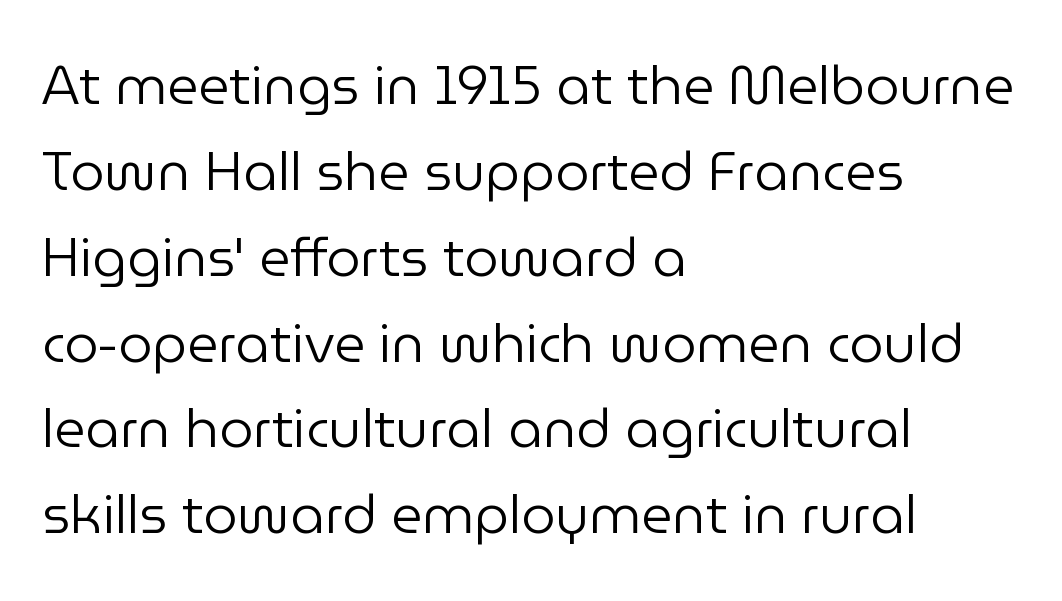
{"serif": "no", "italic": "no", "bold": "no", "weight": "regular", "width": "normal", "stroke_contrast": "low", "x_height": "medium", "monospaced": "no", "underline": "no", "align": "left", "line_spacing": "normal", "line_spacing_ratio": 1.59, "letter_spacing": "normal", "letter_spacing_em": 0.0, "glyph_px": 54}
